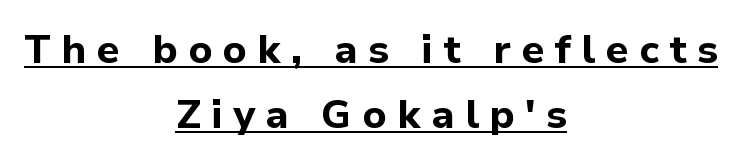
The image shows 40 px bold sans-serif type, upright; set centered, normal line spacing (1.63x), unusually wide letter spacing (+0.26 em), underlined; low stroke contrast and a medium x-height.
